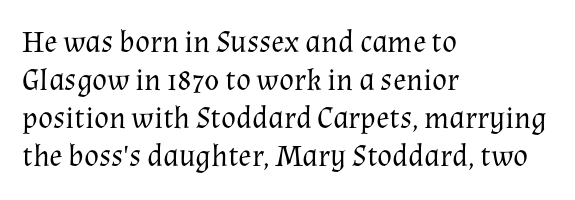
The image shows 31 px regular-weight serif type, upright; set left-aligned, line spacing 1.23x, normal letter spacing, not underlined; medium stroke contrast and a medium x-height.
